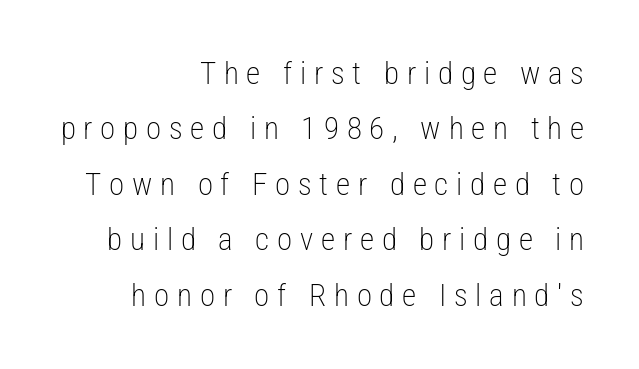
The image shows 31 px light, condensed sans-serif type, upright; set right-aligned, line spacing 1.79x, unusually wide letter spacing (+0.25 em), not underlined; low stroke contrast and a medium x-height.
